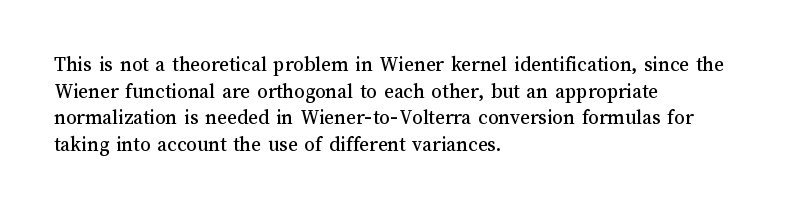
{"italic": "no", "underline": "no", "align": "left", "line_spacing": "normal", "line_spacing_ratio": 1.27, "letter_spacing": "normal", "letter_spacing_em": 0.0, "glyph_px": 21}
